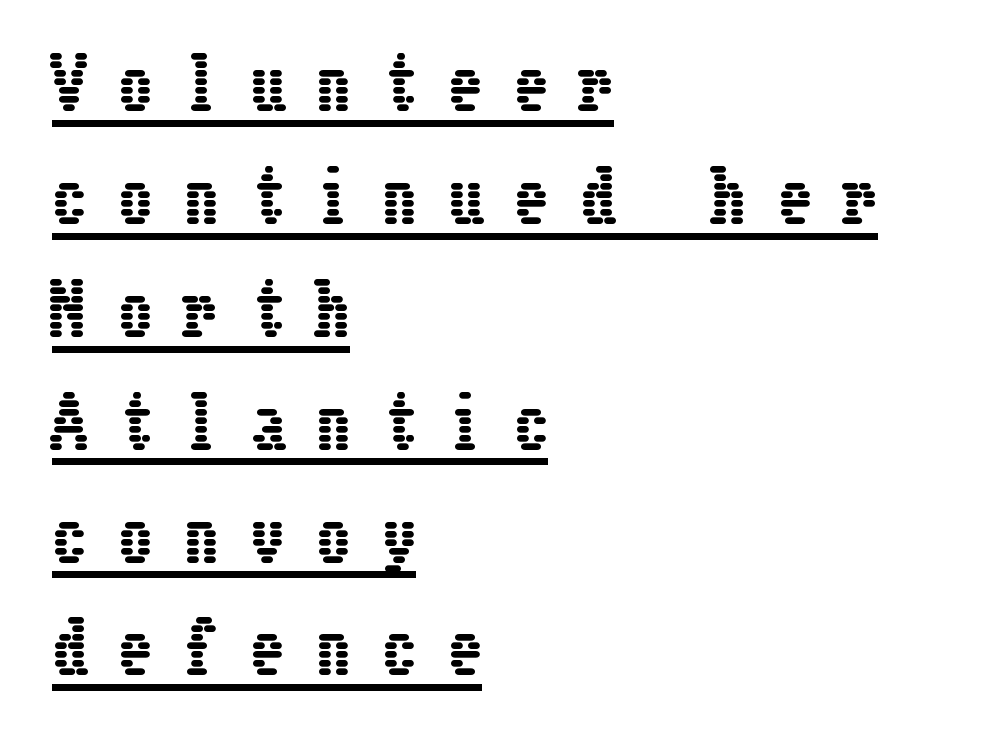
Reading down the block, your eye returns to a fixed left position each line. The vertical gap from one line to the next is medium. Caption: expanded tracking, letters set apart. Underlined type. No italicization has been applied; the sample stays upright.
